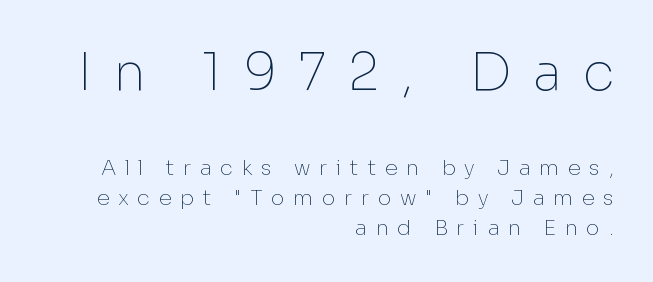
{"serif": "no", "italic": "no", "bold": "no", "weight": "thin", "width": "normal", "stroke_contrast": "low", "x_height": "medium", "monospaced": "no", "underline": "no", "align": "right", "line_spacing": "normal", "line_spacing_ratio": 1.42, "letter_spacing": "wide", "letter_spacing_em": 0.41, "larger_block": "first", "size_ratio": 2.48, "glyph_px": 52}
